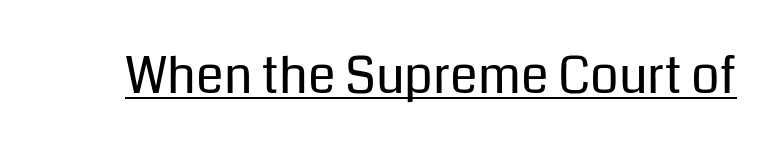
Stroke thickness stays within the range of a standard reading face or lighter. Type style note: lacks serifs. This sample has the flowing, uneven cadence of proportional lettering. This rendering features underlined lettering. You can tell it's not italic because the verticals are truly vertical. The letters sit at their default tracking, neither squeezed nor spread.
